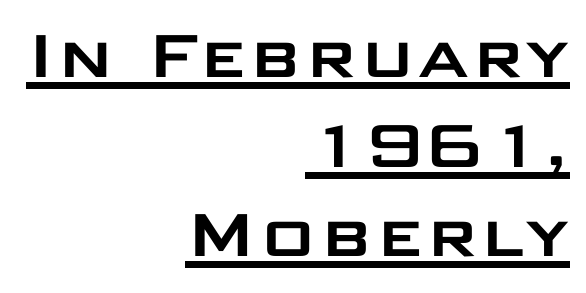
{"serif": "no", "italic": "no", "width": "wide", "stroke_contrast": "low", "x_height": "large", "monospaced": "no", "underline": "yes", "align": "right", "line_spacing": "tight", "line_spacing_ratio": 1.15, "letter_spacing": "normal", "letter_spacing_em": 0.0, "glyph_px": 78}
